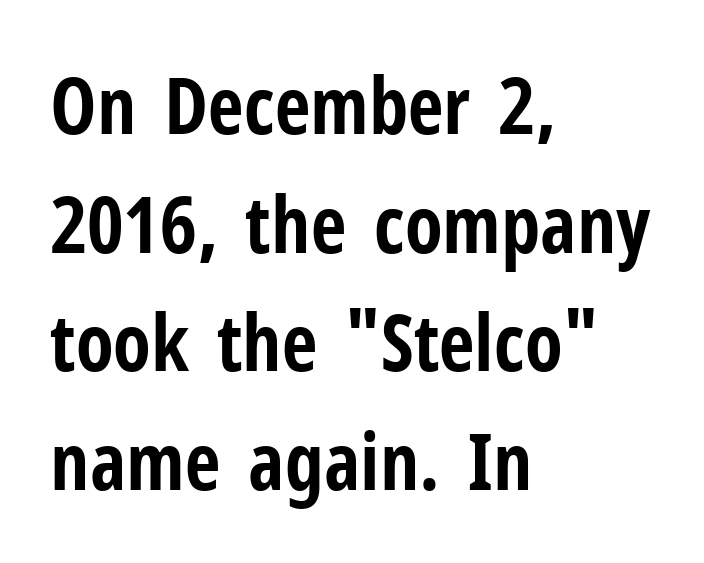
Q: Is the text bold? A: Yes.
Q: Is the text italic (slanted)? A: No, it is upright.
Q: Is the typeface a serif or a sans-serif typeface? A: Sans-serif.
Q: Is the text underlined? A: No.
Q: How is the paragraph aligned? A: Left-aligned.
Q: Is the spacing between letters normal or unusually wide? A: Normal.
Q: Is the spacing between lines tight, normal or loose? A: Normal.
Q: Width (condensed, normal, or wide)? A: Condensed.
Q: Stroke contrast? A: Low.
Q: x-height? A: Medium.
Q: Monospaced? A: No.
